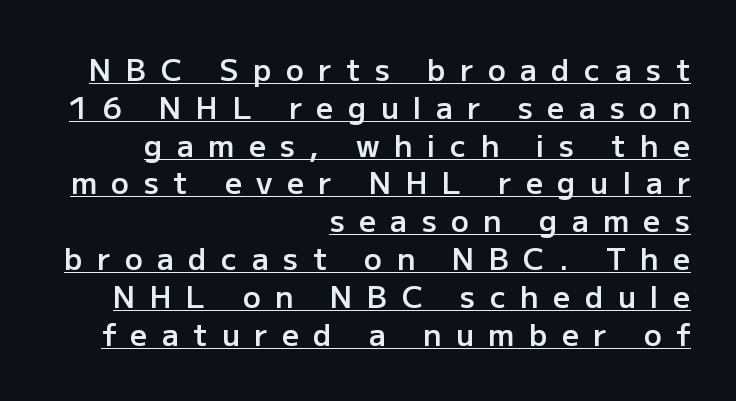
The image shows 30 px semibold sans-serif type, upright; set right-aligned, normal line spacing (1.26x), unusually wide letter spacing (+0.48 em), underlined; low stroke contrast and a medium x-height.
